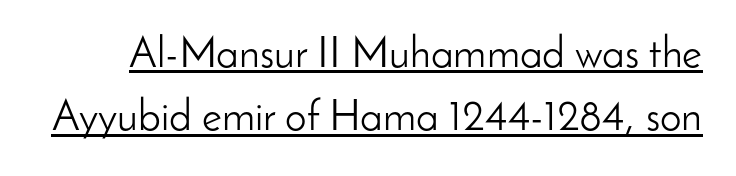
Is this a heavy cut? Hardly; it is regular or lighter. Nope, not italic — everything's standing straight. I'd call this a sans setting — the letters go barefoot. The specimen includes a rule beneath the text block's lines. Short note: letters normally spaced.
